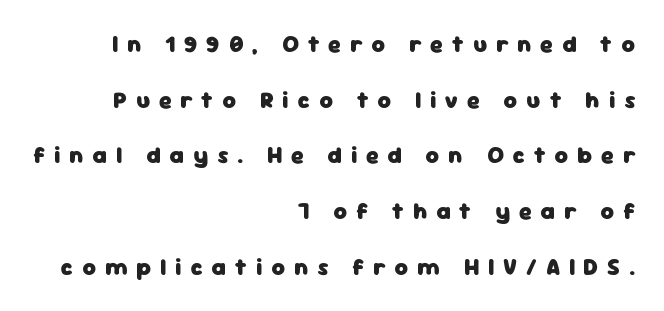
The image shows 23 px bold type, upright; set right-aligned, loose line spacing (2.42x), unusually wide letter spacing (+0.39 em), not underlined.
